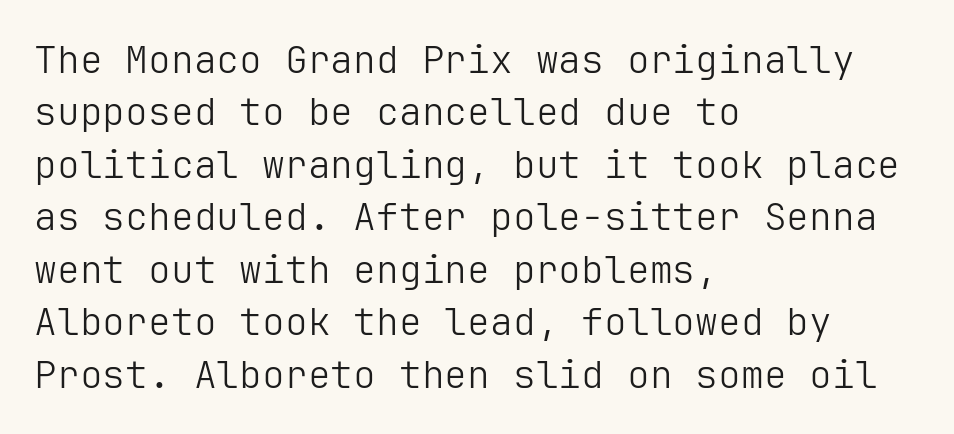
The image shows 38 px light sans-serif type, upright; set left-aligned, normal line spacing (1.38x), normal letter spacing, not underlined; low stroke contrast and a medium x-height.
